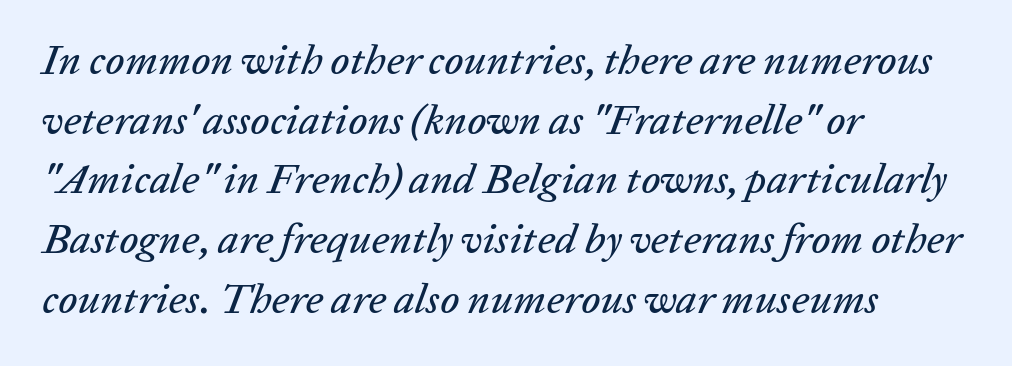
The image shows 42 px text type, italic (leaning right); set left-aligned, normal line spacing (1.42x), normal letter spacing, not underlined; low stroke contrast and a medium x-height.
